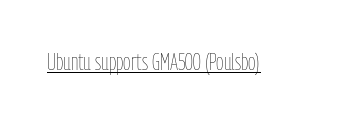
Q: Is the text bold? A: No.
Q: Is the text italic (slanted)? A: No, it is upright.
Q: Is the text underlined? A: Yes.
Q: Is the spacing between letters normal or unusually wide? A: Normal.
